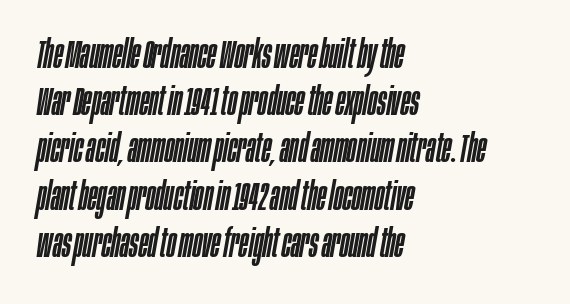
Only glyphs here, with clear space below each row. Left-aligned paragraph, ragged on the right. Think of a printed novel: that variable character pitch is what you see here. Tracking value appears to be zero — textbook default spacing. Designer's note — italics engaged.
